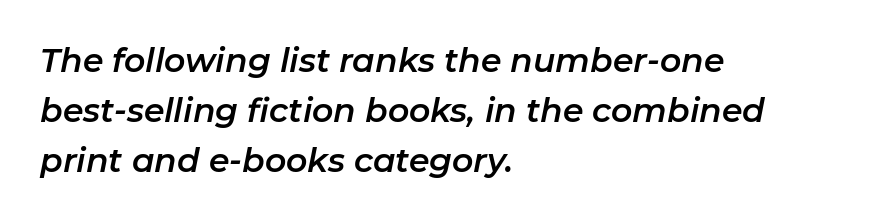
Q: Is the text italic (slanted)? A: Yes, it leans right by about 11 degrees.
Q: Is the text underlined? A: No.
Q: How is the paragraph aligned? A: Left-aligned.
Q: Is the spacing between letters normal or unusually wide? A: Normal.
Q: Is the spacing between lines tight, normal or loose? A: Normal.
Q: Width (condensed, normal, or wide)? A: Normal.
Q: Stroke contrast? A: Low.
Q: x-height? A: Medium.
Q: Monospaced? A: No.
